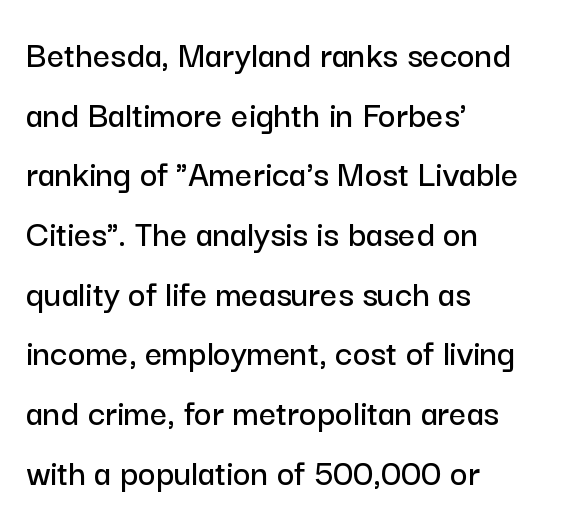
Q: Is the text italic (slanted)? A: No, it is upright.
Q: Is the typeface a serif or a sans-serif typeface? A: Sans-serif.
Q: Is the text underlined? A: No.
Q: How is the paragraph aligned? A: Left-aligned.
Q: Is the spacing between letters normal or unusually wide? A: Normal.
Q: Is the spacing between lines tight, normal or loose? A: Normal.
Q: Width (condensed, normal, or wide)? A: Normal.
Q: Stroke contrast? A: Low.
Q: x-height? A: Medium.
Q: Monospaced? A: No.
